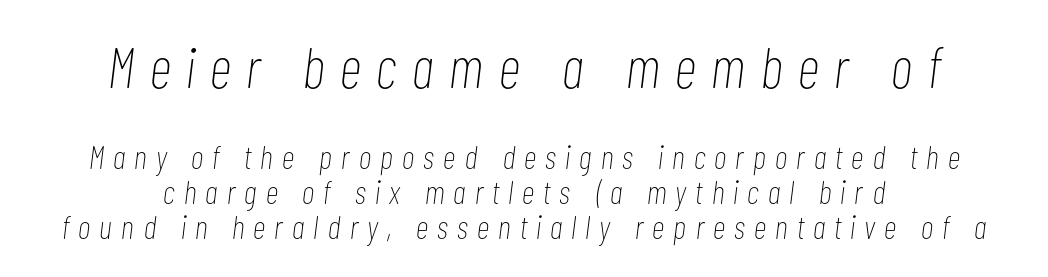
{"italic": "yes", "lean": "right", "slant_degrees": 7, "bold": "no", "weight": "thin", "width": "condensed", "stroke_contrast": "low", "x_height": "medium", "monospaced": "no", "underline": "no", "align": "center", "line_spacing": "tight", "line_spacing_ratio": 1.05, "letter_spacing": "wide", "letter_spacing_em": 0.28, "larger_block": "first", "size_ratio": 1.73, "glyph_px": 57}
